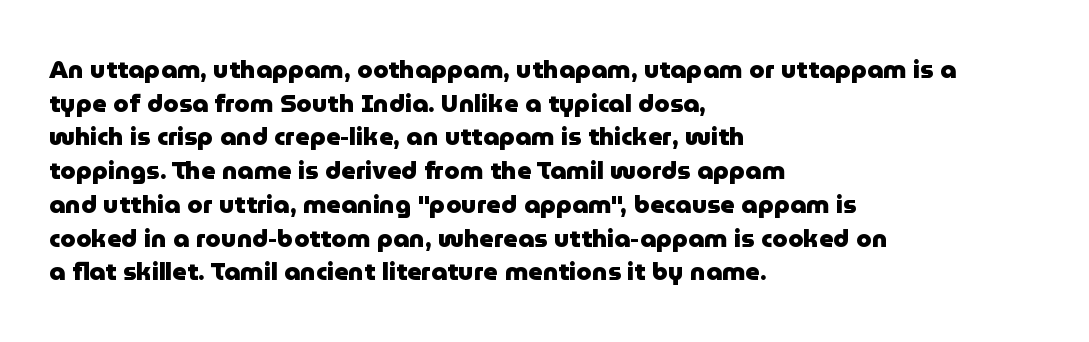
Students, note that the glyphs here touch the page at normal intervals. Chunky letters — that's bold for sure. Descenders are the only things crossing below the line. Notice how the passage keeps a crisp vertical edge on the left only.
